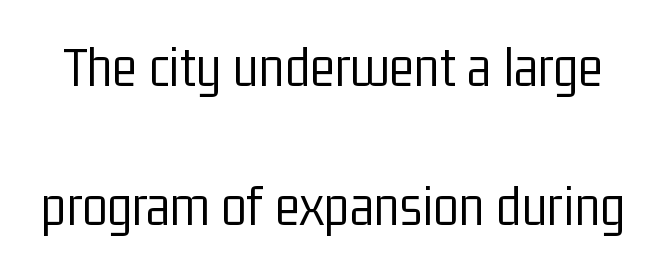
The image shows 59 px light, condensed sans-serif type, upright; set loose line spacing (2.35x), normal letter spacing, not underlined; low stroke contrast and a medium x-height.
